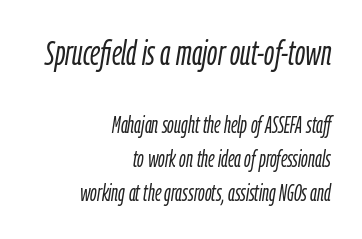
{"italic": "yes", "lean": "right", "slant_degrees": 9, "bold": "no", "weight": "light", "width": "condensed", "stroke_contrast": "low", "x_height": "medium", "monospaced": "no", "underline": "no", "align": "right", "line_spacing": "normal", "line_spacing_ratio": 1.47, "letter_spacing": "normal", "letter_spacing_em": 0.0, "larger_block": "first", "size_ratio": 1.52, "glyph_px": 35}
